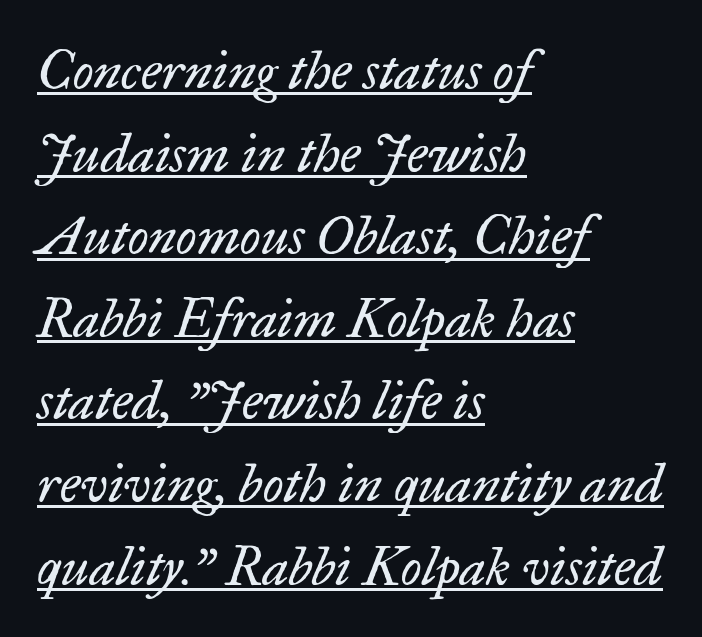
Q: Is the text bold? A: No.
Q: Is the text italic (slanted)? A: Yes, it leans right by about 17 degrees.
Q: Is the typeface a serif or a sans-serif typeface? A: Serif.
Q: Is the text underlined? A: Yes.
Q: How is the paragraph aligned? A: Left-aligned.
Q: Is the spacing between letters normal or unusually wide? A: Normal.
Q: Is the spacing between lines tight, normal or loose? A: Normal.
Q: Width (condensed, normal, or wide)? A: Normal.
Q: Stroke contrast? A: Low.
Q: x-height? A: Small.
Q: Monospaced? A: No.
